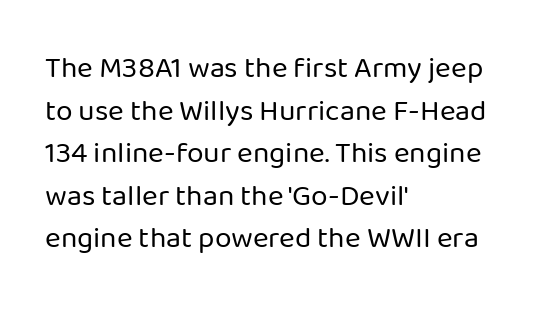
{"serif": "no", "italic": "no", "bold": "no", "weight": "regular", "width": "normal", "stroke_contrast": "low", "x_height": "medium", "monospaced": "no", "underline": "no", "align": "left", "line_spacing": "normal", "line_spacing_ratio": 1.42, "letter_spacing": "normal", "letter_spacing_em": 0.0, "glyph_px": 30}
